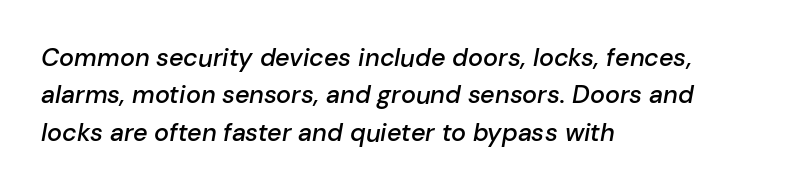
Notice how the stems are inclined rather than vertical — that's the hallmark of italics. Layout note: lines flush left. I'd describe the lettering as semibold — firm but not a full bold. Spacing between characters is what you'd get straight out of the box.
